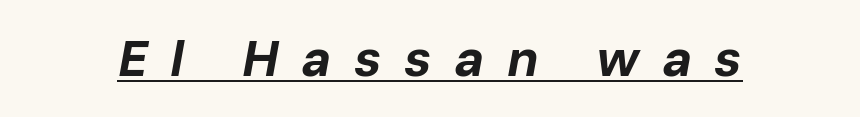
{"italic": "yes", "lean": "right", "slant_degrees": 10, "bold": "yes", "weight": "bold", "width": "normal", "stroke_contrast": "low", "x_height": "medium", "monospaced": "no", "underline": "yes", "letter_spacing": "wide", "letter_spacing_em": 0.44, "glyph_px": 51}
